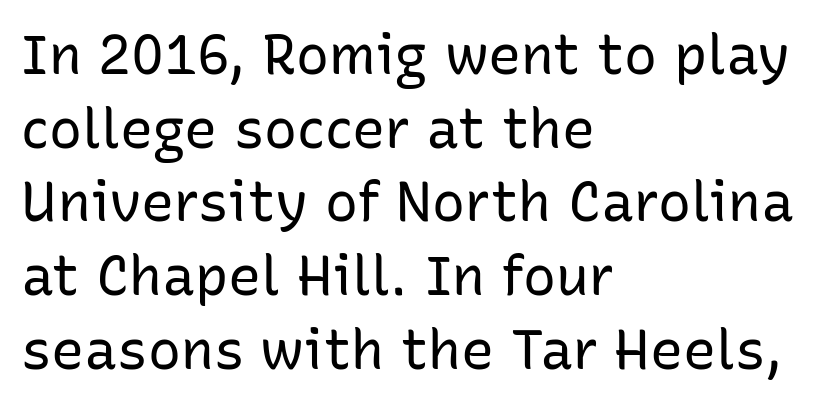
{"serif": "no", "italic": "no", "bold": "no", "weight": "regular", "width": "normal", "stroke_contrast": "low", "x_height": "medium", "monospaced": "no", "underline": "no", "align": "left", "line_spacing": "normal", "line_spacing_ratio": 1.34, "letter_spacing": "normal", "letter_spacing_em": 0.0, "glyph_px": 55}
